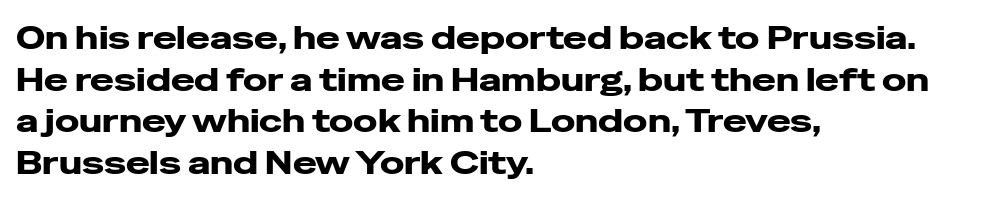
The image shows 32 px heavy, wide sans-serif type, upright; set left-aligned, normal line spacing (1.3x), normal letter spacing, not underlined; low stroke contrast and a medium x-height.
